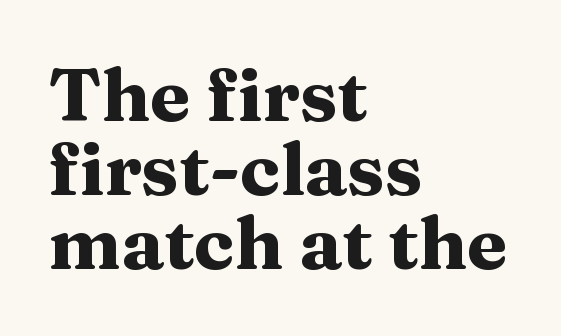
This is roman type, the default non-slanted kind. Character widths vary here, with narrow letters taking less room than wide ones. Notice how descenders almost collide with the ascenders below — that's tight leading. One-word summary of the alignment: left.
